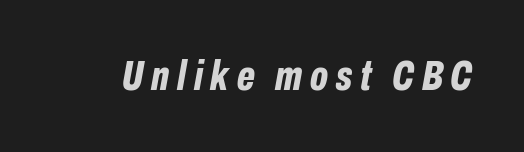
Do the characters align in a grid? No, the font is proportional. Pretty heavy lettering here — definitely bold. Letters rest on an invisible, unmarked baseline. The lettering tilts uniformly, giving the passage an italic look.
